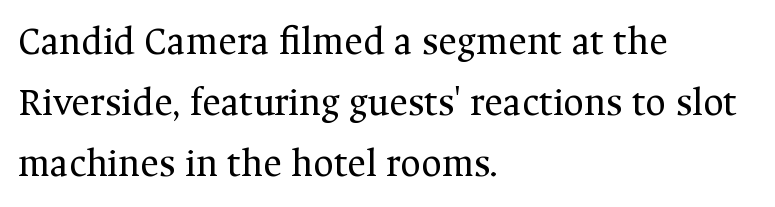
Q: Is the text bold? A: No.
Q: Is the text italic (slanted)? A: No, it is upright.
Q: Is the typeface a serif or a sans-serif typeface? A: Serif.
Q: Is the text underlined? A: No.
Q: How is the paragraph aligned? A: Left-aligned.
Q: Is the spacing between letters normal or unusually wide? A: Normal.
Q: Is the spacing between lines tight, normal or loose? A: Normal.
Q: Width (condensed, normal, or wide)? A: Normal.
Q: Stroke contrast? A: Medium.
Q: x-height? A: Medium.
Q: Monospaced? A: No.
